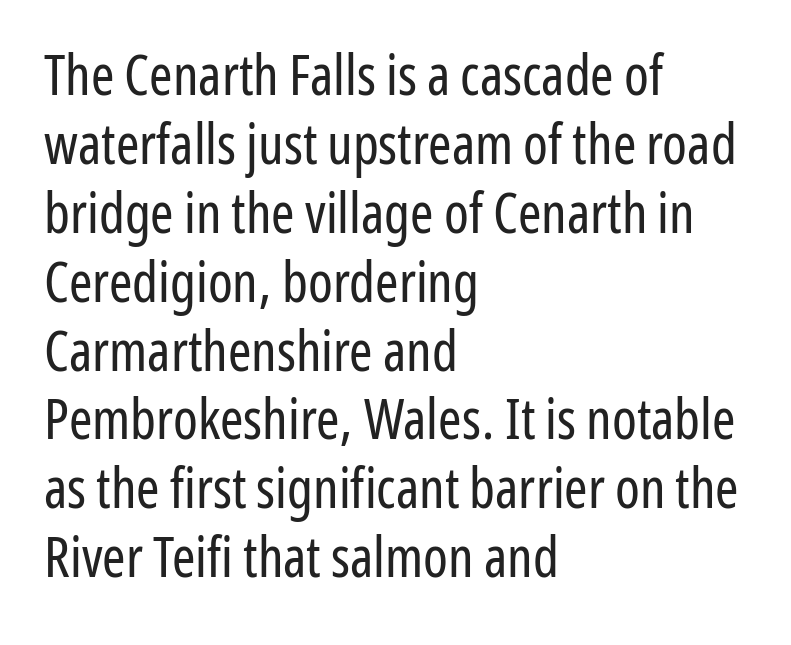
Q: Is the text bold? A: No.
Q: Is the text italic (slanted)? A: No, it is upright.
Q: Is the typeface a serif or a sans-serif typeface? A: Sans-serif.
Q: Is the text underlined? A: No.
Q: How is the paragraph aligned? A: Left-aligned.
Q: Is the spacing between letters normal or unusually wide? A: Normal.
Q: Width (condensed, normal, or wide)? A: Condensed.
Q: Stroke contrast? A: Low.
Q: x-height? A: Medium.
Q: Monospaced? A: No.
